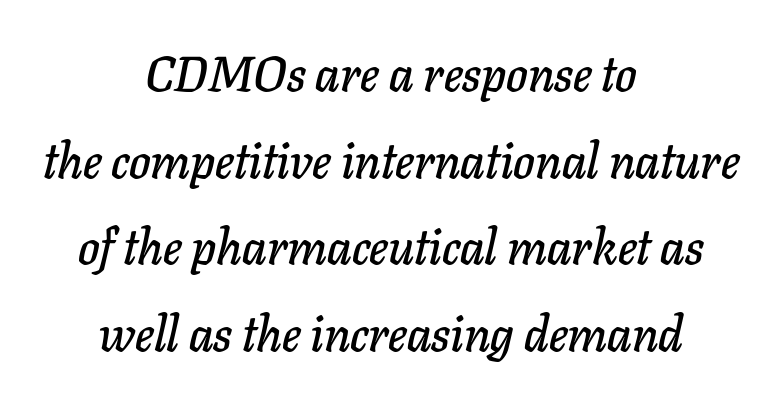
{"italic": "yes", "lean": "right", "slant_degrees": 11, "width": "normal", "stroke_contrast": "low", "x_height": "medium", "monospaced": "no", "underline": "no", "align": "center", "line_spacing_ratio": 1.77, "letter_spacing": "normal", "letter_spacing_em": 0.0, "glyph_px": 49}
